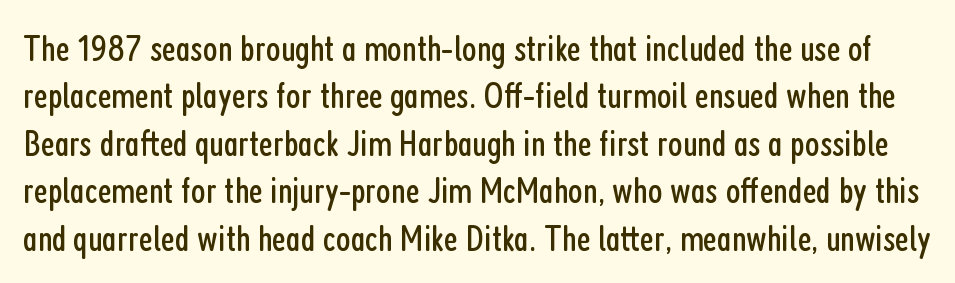
This sample keeps an unexceptional amount of space between lines. Nothing unusual about the tracking: characters are spaced as the font intends. You can tell from the bare stems that sans-serif type was used. Bare-footed words on every line. Here the designer chose a conventional face with non-uniform glyph widths.
